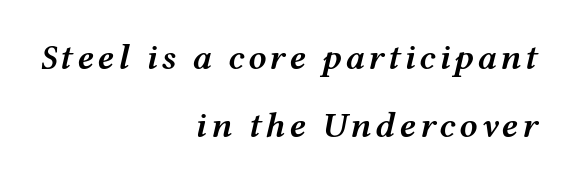
The line-height multiplier appears high, well above default. Leftover space on each line is placed entirely before the opening word. The sample has been set in demibold, a notch under bold. Each letter keeps its own natural width here, so spacing adapts to shape. Beneath every word, the page is bare. Quick note: italic.
